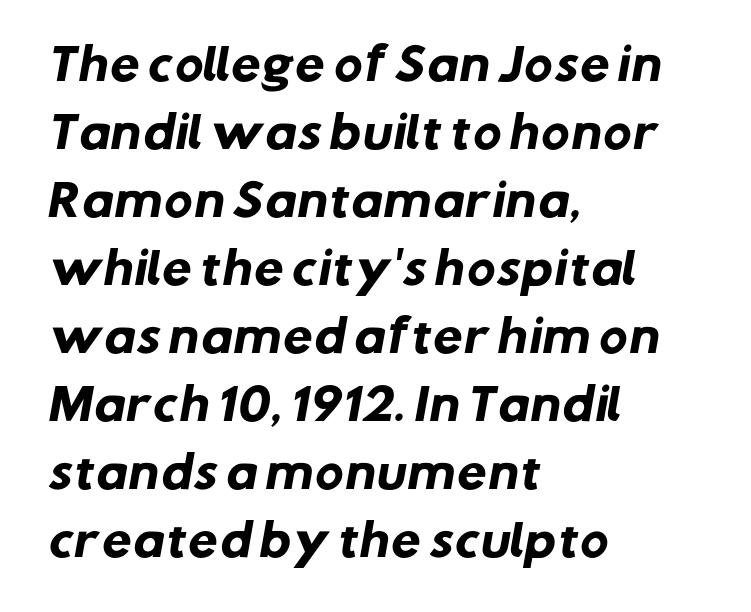
This block has exactly the height ordinary leading produces. Check under the words: just untouched page. A dark, heavy texture on the line: the type is bold. The passage shown has conventional tracking throughout. These lines are rendered in a variable-pitch font.
